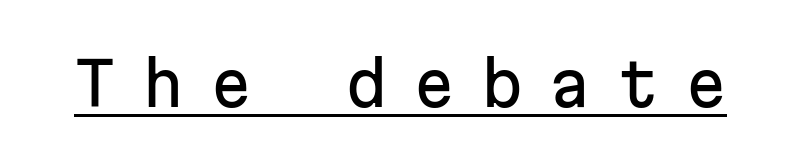
Do the letters lean? They stand straight. Every word sits above its own underline. There is plenty of visible air inserted between adjacent glyphs. Here the designer chose a console-style face with uniform glyph widths. Grotesque or geometric, the face here clearly has no serifs.
